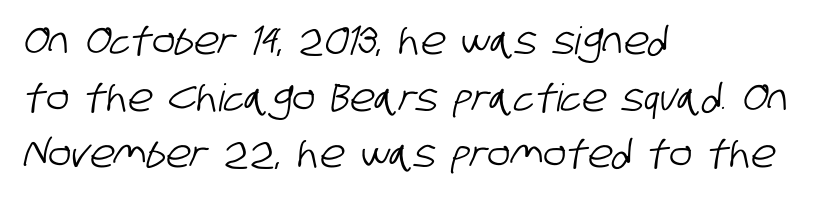
Q: Is the typeface a serif or a sans-serif typeface? A: Sans-serif.
Q: Is the text underlined? A: No.
Q: How is the paragraph aligned? A: Left-aligned.
Q: Is the spacing between letters normal or unusually wide? A: Normal.
Q: Is the spacing between lines tight, normal or loose? A: Normal.
Q: Width (condensed, normal, or wide)? A: Condensed.
Q: Stroke contrast? A: Low.
Q: x-height? A: Large.
Q: Monospaced? A: No.
